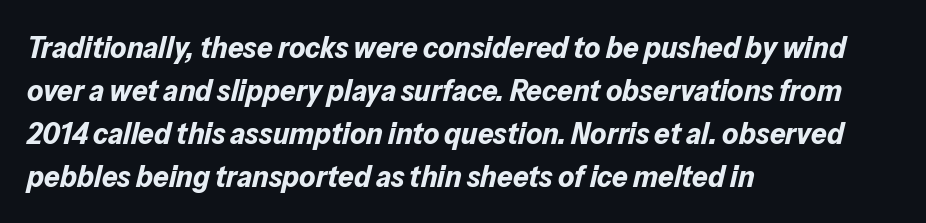
Q: Is the text bold? A: Yes.
Q: Is the text italic (slanted)? A: Yes, it leans right by about 13 degrees.
Q: Is the text underlined? A: No.
Q: How is the paragraph aligned? A: Left-aligned.
Q: Is the spacing between letters normal or unusually wide? A: Normal.
Q: Is the spacing between lines tight, normal or loose? A: Normal.
Q: Width (condensed, normal, or wide)? A: Normal.
Q: Stroke contrast? A: Low.
Q: x-height? A: Medium.
Q: Monospaced? A: No.
